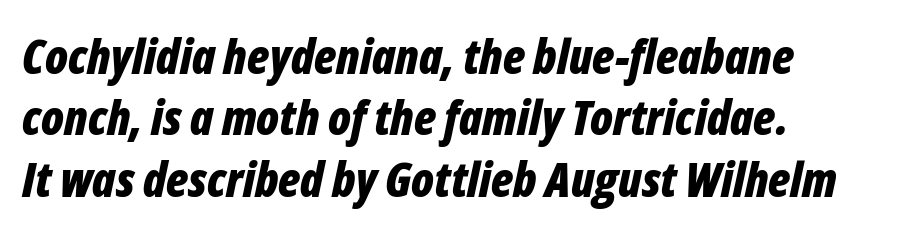
Q: Is the text bold? A: Yes.
Q: Is the text italic (slanted)? A: Yes, it leans right by about 12 degrees.
Q: Is the text underlined? A: No.
Q: How is the paragraph aligned? A: Left-aligned.
Q: Is the spacing between letters normal or unusually wide? A: Normal.
Q: Is the spacing between lines tight, normal or loose? A: Normal.
Q: Width (condensed, normal, or wide)? A: Condensed.
Q: Stroke contrast? A: Low.
Q: x-height? A: Medium.
Q: Monospaced? A: No.
